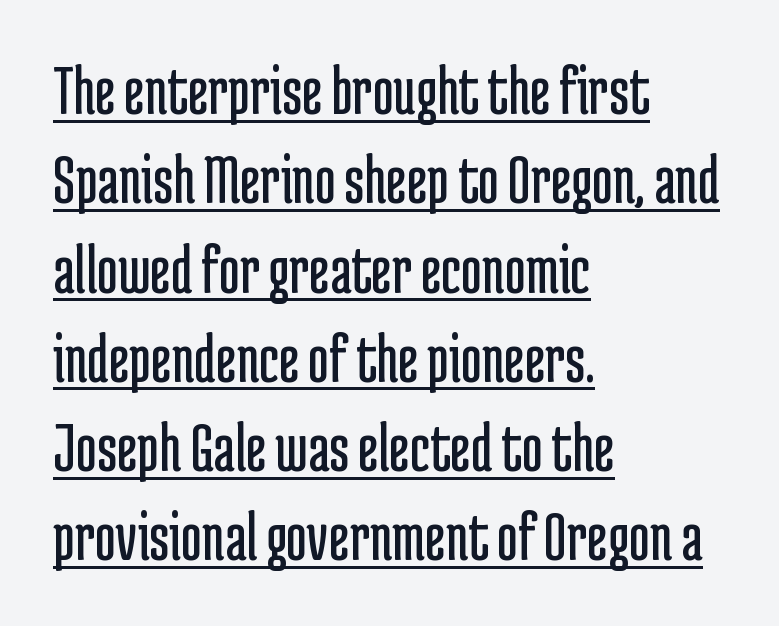
Honestly, the underline is the first thing you notice here. A typesetter would call this proportional, since set widths differ per character. Do the letters lean? They stand straight. Students, note that the glyphs here touch the page at normal intervals.
